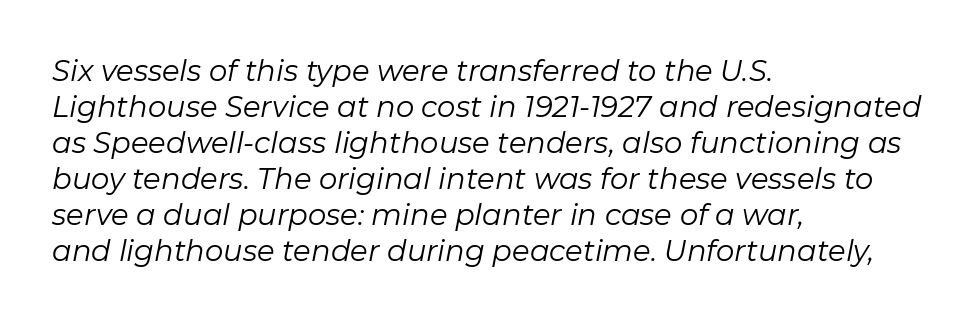
Q: Is the text bold? A: No.
Q: Is the text italic (slanted)? A: Yes, it leans right by about 11 degrees.
Q: Is the text underlined? A: No.
Q: How is the paragraph aligned? A: Left-aligned.
Q: Is the spacing between letters normal or unusually wide? A: Normal.
Q: Width (condensed, normal, or wide)? A: Normal.
Q: Stroke contrast? A: Low.
Q: x-height? A: Medium.
Q: Monospaced? A: No.
